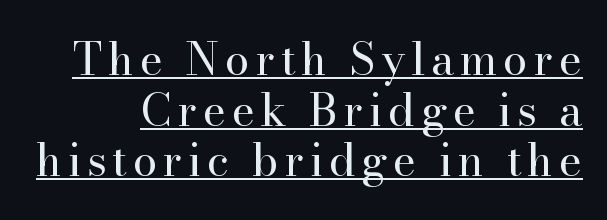
The image shows 44 px regular-weight serif type, upright; set tight line spacing (1.15x), underlined; high stroke contrast and a small x-height.
